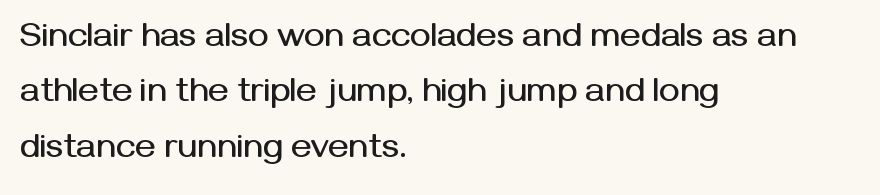
The image shows 35 px sans-serif type, upright; set left-aligned, normal line spacing (1.58x), normal letter spacing, not underlined; medium stroke contrast and a medium x-height.
